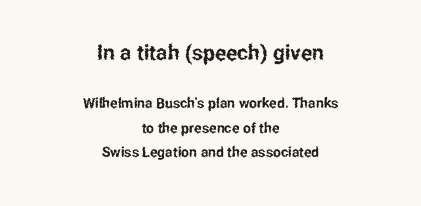
The image shows 21 px text type, upright; set centered, line spacing 1.74x, normal letter spacing, not underlined; the first (top) block is 1.5x larger.
